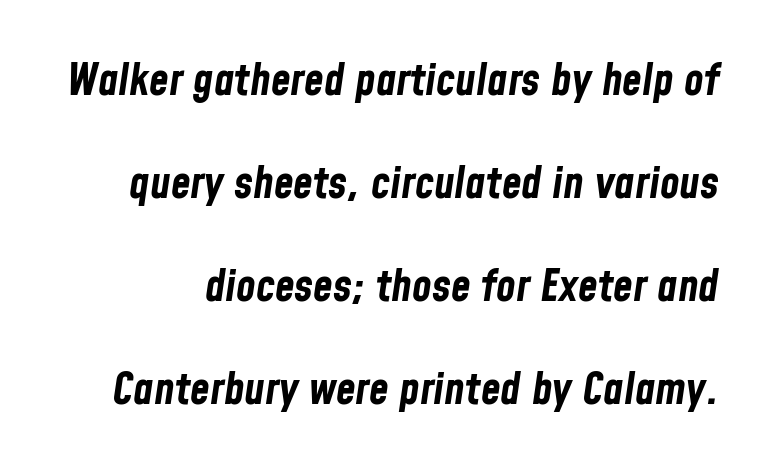
{"italic": "yes", "lean": "right", "slant_degrees": 8, "bold": "yes", "weight": "bold", "width": "condensed", "stroke_contrast": "low", "x_height": "medium", "monospaced": "no", "underline": "no", "line_spacing": "loose", "line_spacing_ratio": 2.29, "letter_spacing": "normal", "letter_spacing_em": 0.0, "glyph_px": 45}
